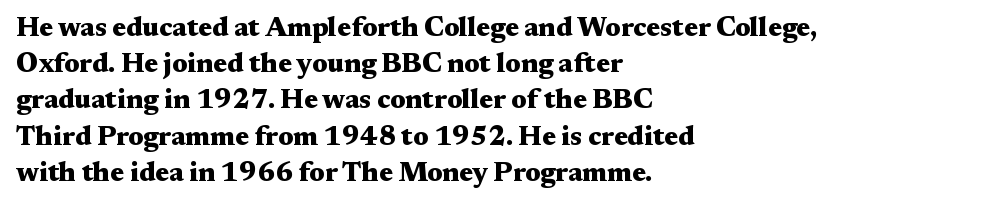
Q: Is the text bold? A: Yes.
Q: Is the text italic (slanted)? A: No, it is upright.
Q: Is the text underlined? A: No.
Q: How is the paragraph aligned? A: Left-aligned.
Q: Is the spacing between letters normal or unusually wide? A: Normal.
Q: Is the spacing between lines tight, normal or loose? A: Normal.
